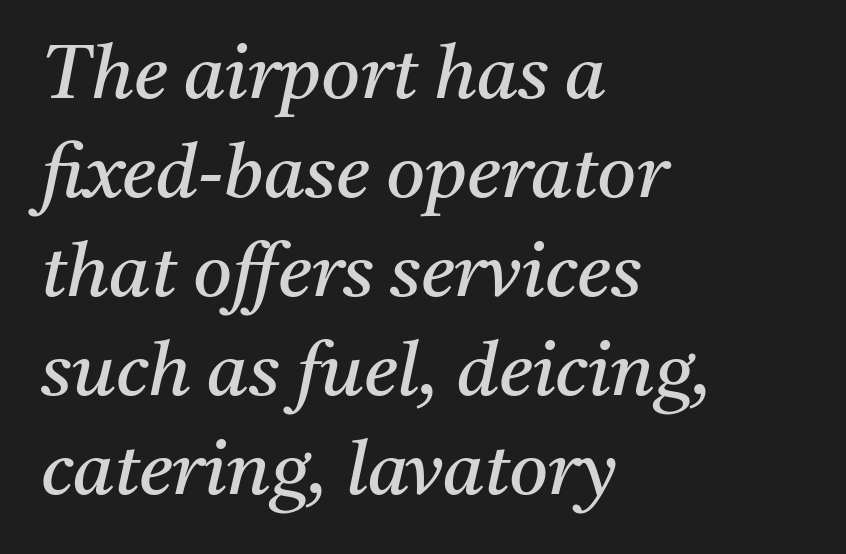
Q: Is the text bold? A: No.
Q: Is the text italic (slanted)? A: Yes, it leans right by about 11 degrees.
Q: Is the typeface a serif or a sans-serif typeface? A: Serif.
Q: Is the text underlined? A: No.
Q: How is the paragraph aligned? A: Left-aligned.
Q: Is the spacing between letters normal or unusually wide? A: Normal.
Q: Is the spacing between lines tight, normal or loose? A: Normal.
Q: Width (condensed, normal, or wide)? A: Normal.
Q: Stroke contrast? A: Medium.
Q: x-height? A: Medium.
Q: Monospaced? A: No.
